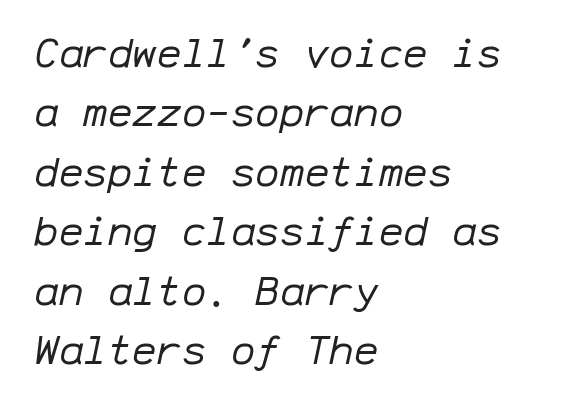
The image shows 41 px regular-weight type, italic (leaning right), monospaced; set left-aligned, normal line spacing (1.45x), normal letter spacing, not underlined; low stroke contrast and a medium x-height.
